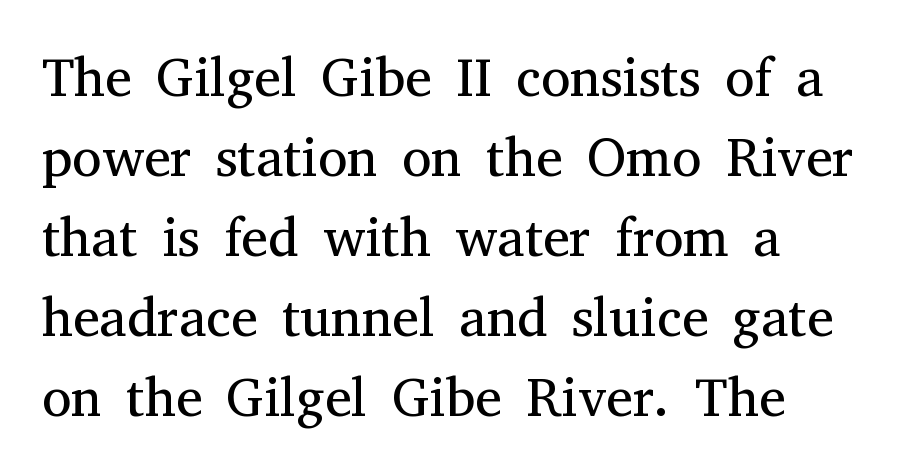
{"serif": "yes", "italic": "no", "bold": "no", "weight": "regular", "width": "normal", "stroke_contrast": "medium", "x_height": "medium", "monospaced": "no", "underline": "no", "align": "left", "line_spacing": "normal", "line_spacing_ratio": 1.48, "letter_spacing": "normal", "letter_spacing_em": 0.0, "glyph_px": 54}
